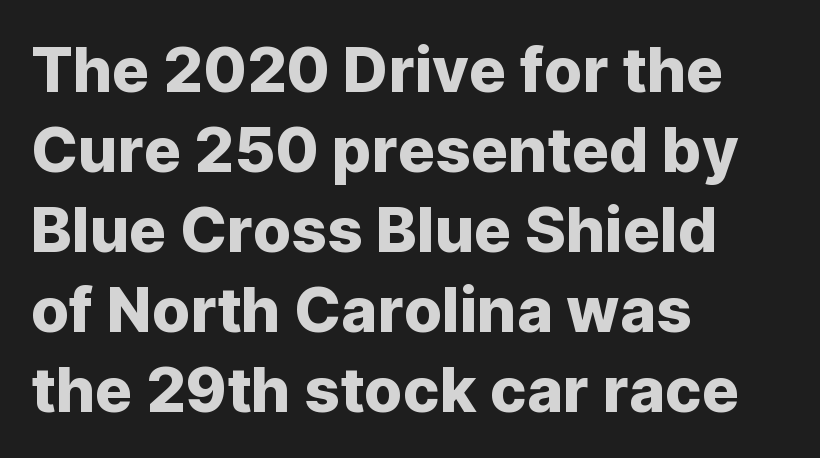
The image shows 62 px sans-serif type, upright; set left-aligned, normal line spacing (1.29x), normal letter spacing, not underlined; low stroke contrast and a medium x-height.
